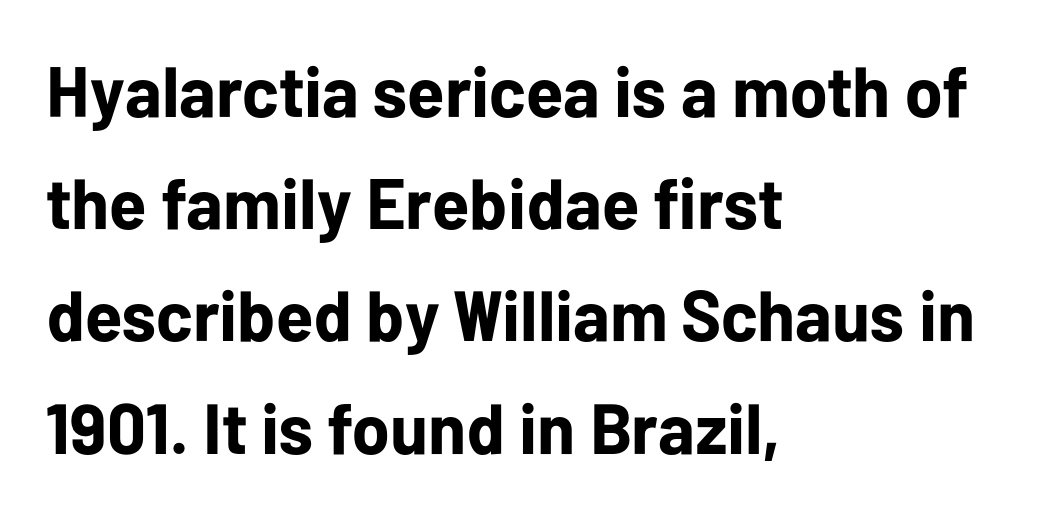
Q: Is the text bold? A: Yes.
Q: Is the text italic (slanted)? A: No, it is upright.
Q: Is the typeface a serif or a sans-serif typeface? A: Sans-serif.
Q: Is the text underlined? A: No.
Q: How is the paragraph aligned? A: Left-aligned.
Q: Is the spacing between letters normal or unusually wide? A: Normal.
Q: Is the spacing between lines tight, normal or loose? A: Normal.
Q: Width (condensed, normal, or wide)? A: Normal.
Q: Stroke contrast? A: Low.
Q: x-height? A: Medium.
Q: Monospaced? A: No.
